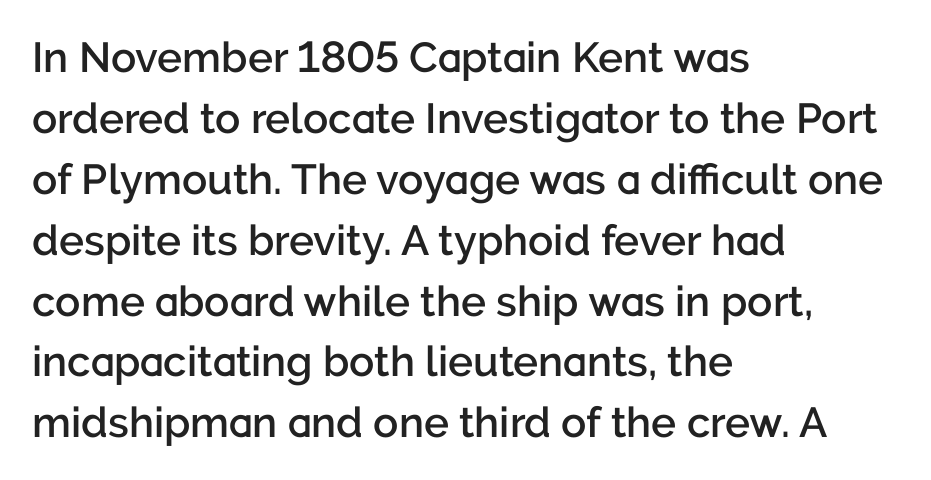
{"serif": "no", "italic": "no", "bold": "semi", "weight": "semibold", "width": "normal", "stroke_contrast": "low", "x_height": "medium", "monospaced": "no", "underline": "no", "align": "left", "line_spacing": "normal", "line_spacing_ratio": 1.45, "letter_spacing": "normal", "letter_spacing_em": 0.0, "glyph_px": 42}
